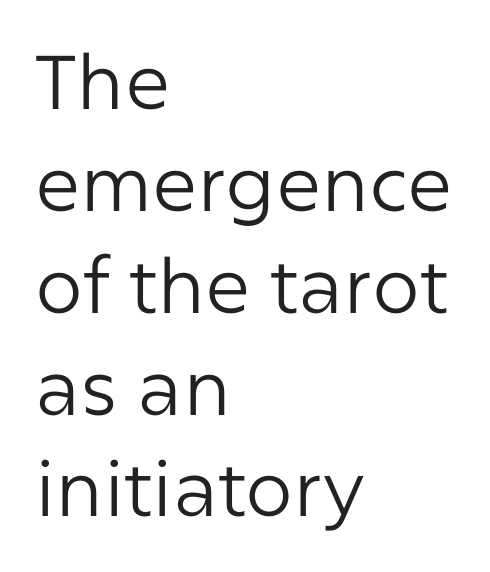
Tall strokes in this sample are plumb rather than angled. The passage shown stacks its lines at a standard gap. Summary of weight: not heavy and not bold. The line texture is even and compact thanks to regular tracking. Stroke terminals: plain, sans-serif. The baseline area is clear.
